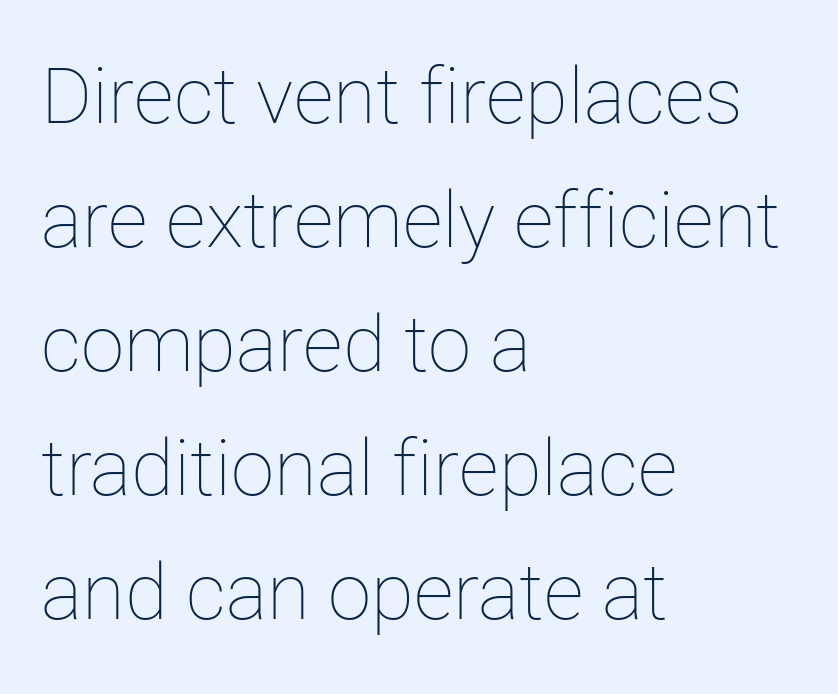
The baseline area is clear. Spacing between characters is what you'd get straight out of the box. Honestly, the row spacing looks completely unremarkable. A typesetter would call this proportional, since set widths differ per character. No letter is thick-stroked: the sample isn't bold. The font's upright variant was chosen for this text.
